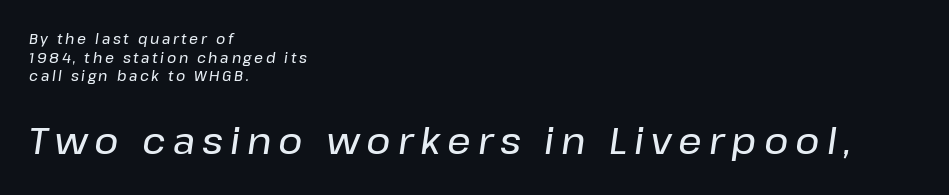
The image shows 37 px text type, italic (leaning right); set left-aligned, normal line spacing (1.33x), not underlined; the second (bottom) block is 2.64x larger; low stroke contrast and a medium x-height.
